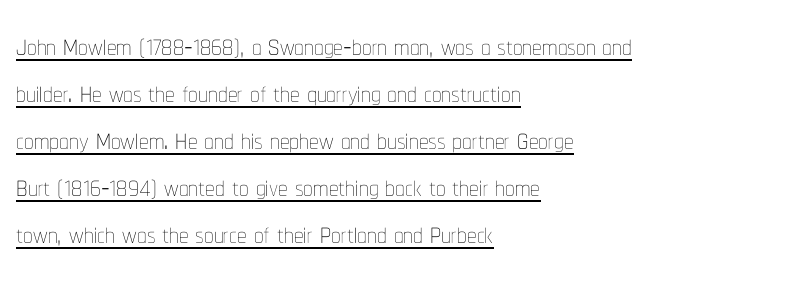
Notice how a bar underscores the lettering throughout. This sample has the flowing, uneven cadence of proportional lettering. All the whitespace from short lines collects on the right. The font's upright variant was chosen for this text.
